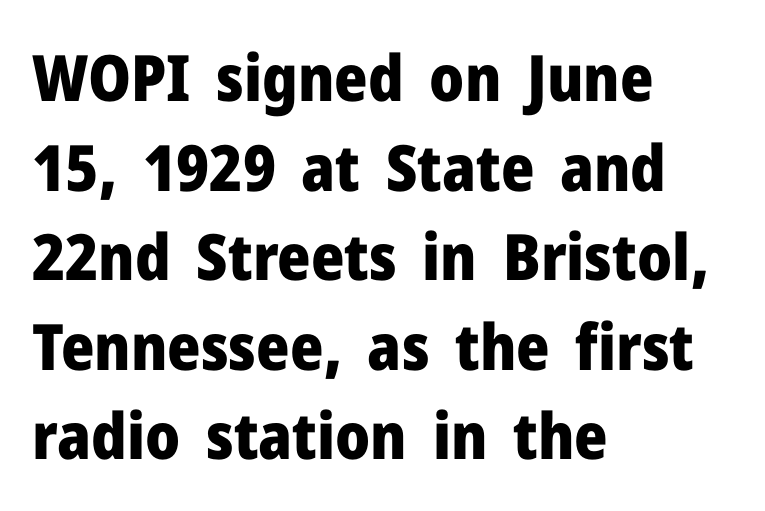
{"serif": "no", "italic": "no", "bold": "yes", "weight": "heavy", "width": "normal", "stroke_contrast": "low", "x_height": "medium", "monospaced": "no", "underline": "no", "align": "left", "line_spacing": "normal", "line_spacing_ratio": 1.4, "letter_spacing": "normal", "letter_spacing_em": 0.0, "glyph_px": 64}
